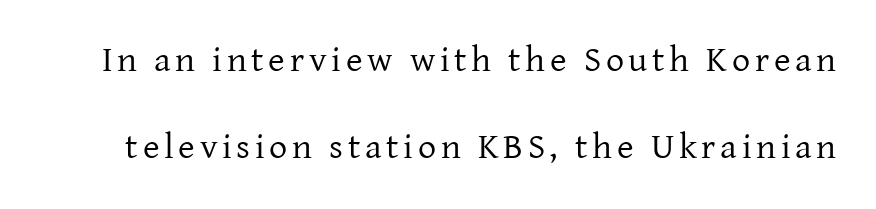
The image shows 36 px regular-weight serif type, upright; set loose line spacing (2.42x), not underlined; low stroke contrast and a medium x-height.
